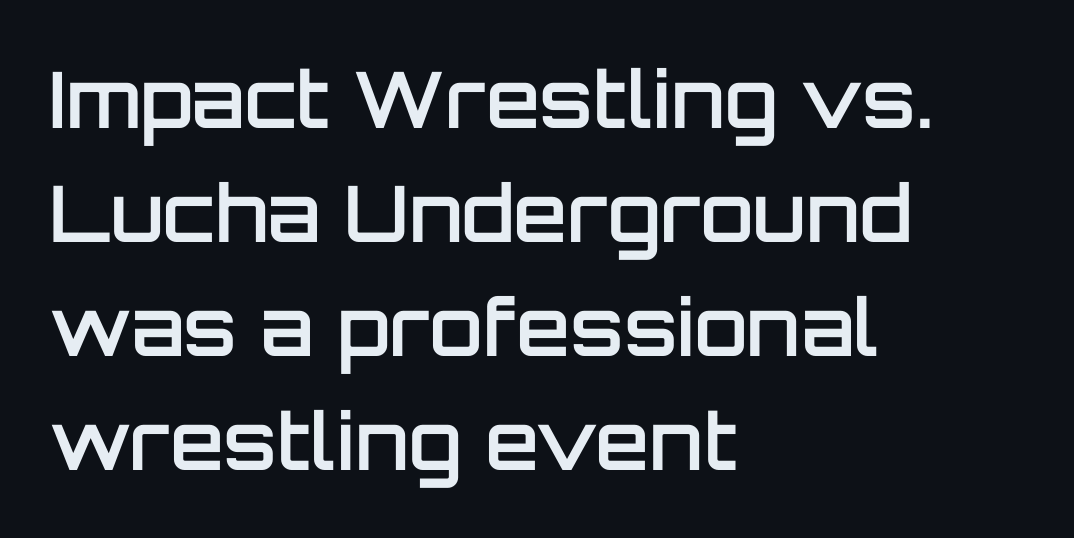
Italic: no, the glyphs are upright roman. What kind of face is this? One without serifs — a sans. The passage is arranged the way most books set body copy — flush left. The face used here is proportionally spaced, like ordinary book or web type.
